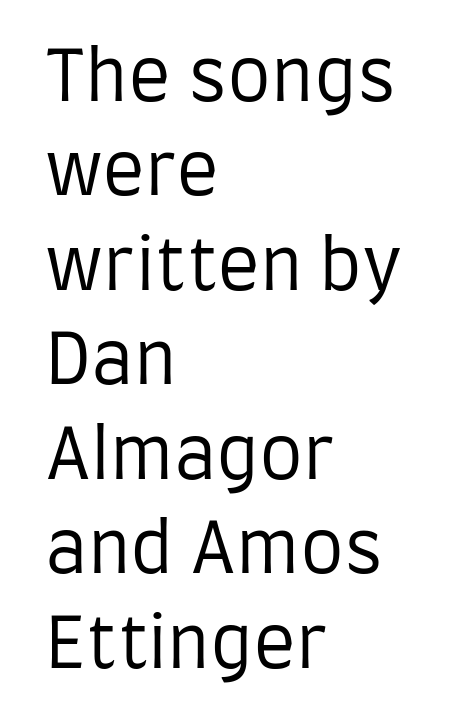
Q: Is the text bold? A: No.
Q: Is the text italic (slanted)? A: No, it is upright.
Q: Is the typeface a serif or a sans-serif typeface? A: Sans-serif.
Q: Is the text underlined? A: No.
Q: How is the paragraph aligned? A: Left-aligned.
Q: Is the spacing between letters normal or unusually wide? A: Normal.
Q: Is the spacing between lines tight, normal or loose? A: Normal.
Q: Width (condensed, normal, or wide)? A: Condensed.
Q: Stroke contrast? A: Low.
Q: x-height? A: Large.
Q: Monospaced? A: No.
